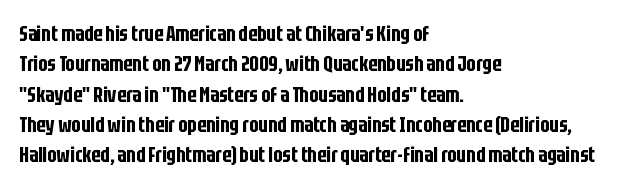
The image shows 22 px text type, upright; set left-aligned, normal line spacing (1.38x), normal letter spacing, not underlined.
